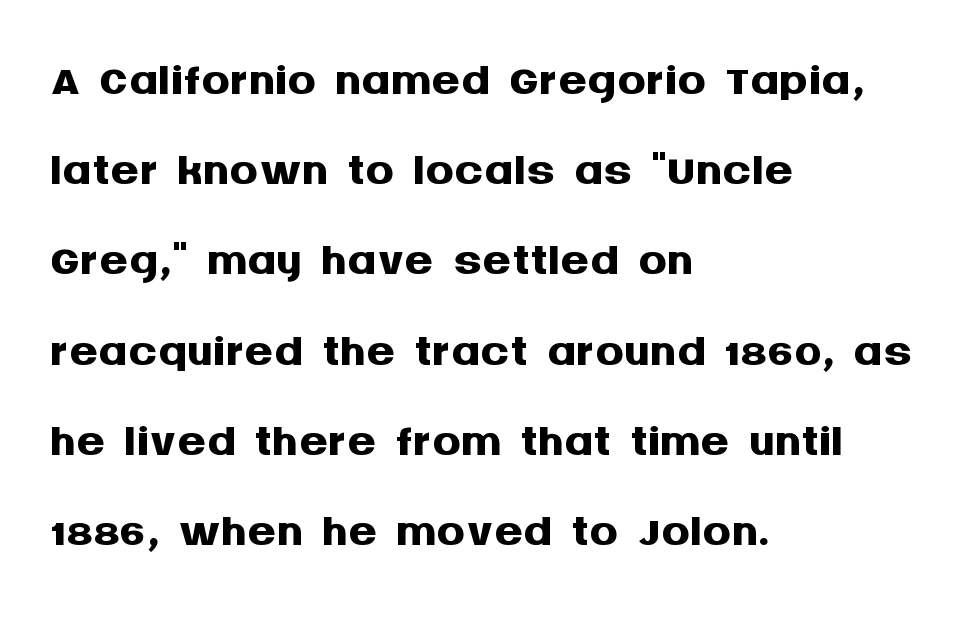
Weight check: bold — yes, fully. Quick note: underline off. You can tell from the bare stems that sans-serif type was used. The rendering uses a moderate line-height, typical for paragraphs. This sample is left-justified, so line endings fall wherever the words run out.
